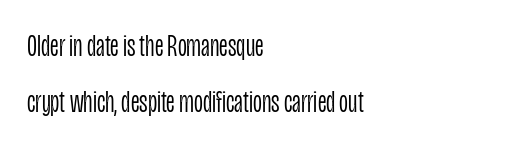
Q: Is the text bold? A: No.
Q: Is the text italic (slanted)? A: No, it is upright.
Q: Is the typeface a serif or a sans-serif typeface? A: Sans-serif.
Q: Is the text underlined? A: No.
Q: How is the paragraph aligned? A: Left-aligned.
Q: Is the spacing between letters normal or unusually wide? A: Normal.
Q: Width (condensed, normal, or wide)? A: Condensed.
Q: Stroke contrast? A: Low.
Q: x-height? A: Large.
Q: Monospaced? A: No.
